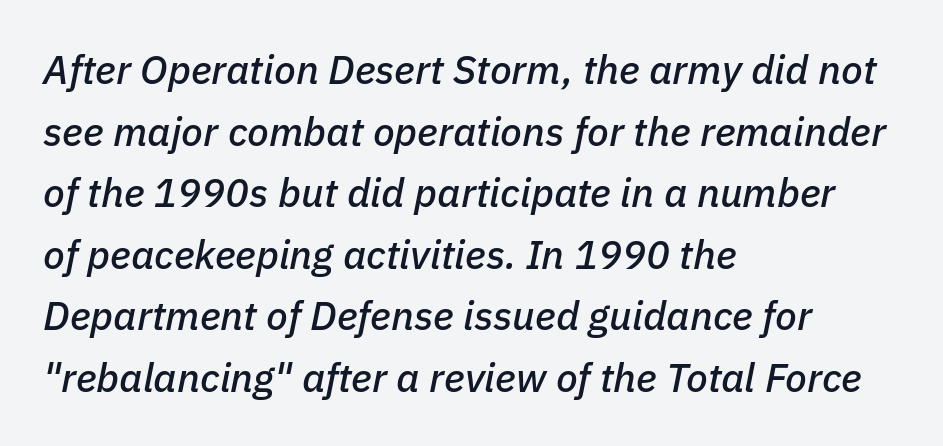
The image shows 40 px text type, italic (leaning right); set left-aligned, normal line spacing (1.54x), normal letter spacing, not underlined; low stroke contrast and a medium x-height.
